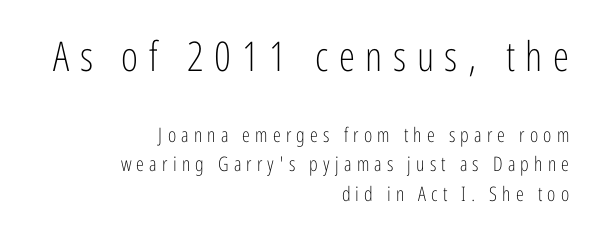
Q: Is the text bold? A: No.
Q: Is the text italic (slanted)? A: No, it is upright.
Q: Is the typeface a serif or a sans-serif typeface? A: Sans-serif.
Q: Is the text underlined? A: No.
Q: How is the paragraph aligned? A: Right-aligned.
Q: Is the spacing between letters normal or unusually wide? A: Unusually wide.
Q: Is the spacing between lines tight, normal or loose? A: Normal.
Q: Which block of text is set in a larger size, the first (top) or the second (bottom)? A: The first (top) one.
Q: Width (condensed, normal, or wide)? A: Condensed.
Q: Stroke contrast? A: Low.
Q: x-height? A: Medium.
Q: Monospaced? A: No.
